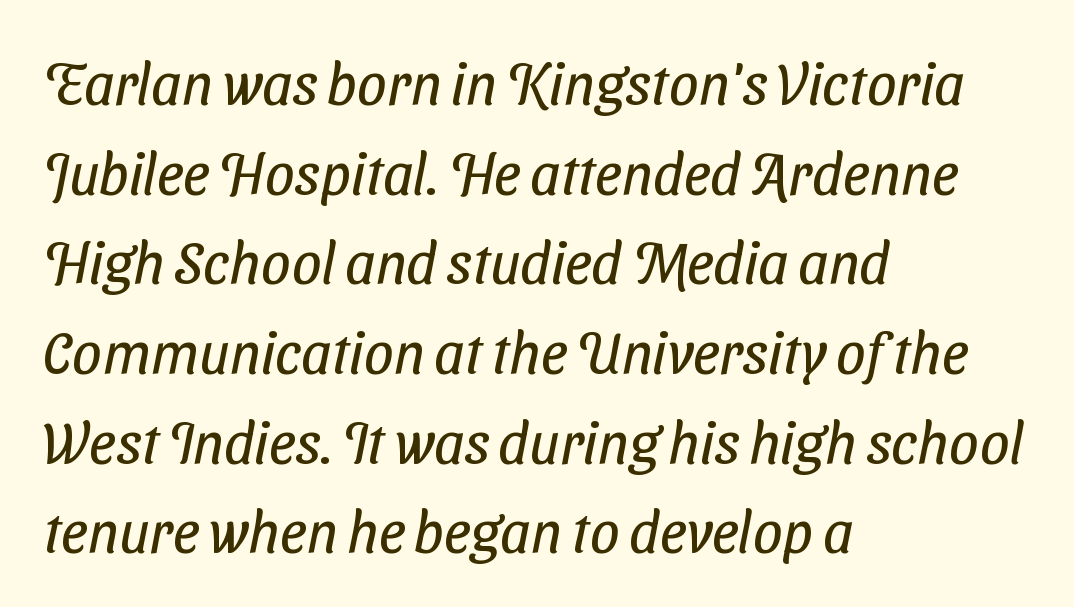
Q: Is the text bold? A: No.
Q: Is the typeface a serif or a sans-serif typeface? A: Sans-serif.
Q: Is the text underlined? A: No.
Q: How is the paragraph aligned? A: Left-aligned.
Q: Is the spacing between letters normal or unusually wide? A: Normal.
Q: Is the spacing between lines tight, normal or loose? A: Normal.
Q: Width (condensed, normal, or wide)? A: Condensed.
Q: Stroke contrast? A: Low.
Q: x-height? A: Medium.
Q: Monospaced? A: No.
